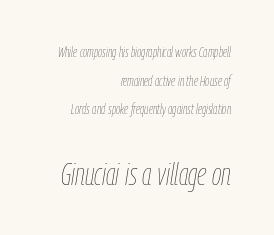
The image shows 31 px thin, condensed type, italic (leaning right); set right-aligned, loose line spacing (2.05x), normal letter spacing, not underlined; the second (bottom) block is 2.21x larger; low stroke contrast and a medium x-height.
